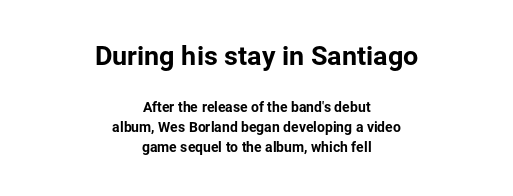
The image shows 27 px text type, upright; set centered, normal line spacing (1.43x), normal letter spacing, not underlined; the first (top) block is 1.93x larger.
